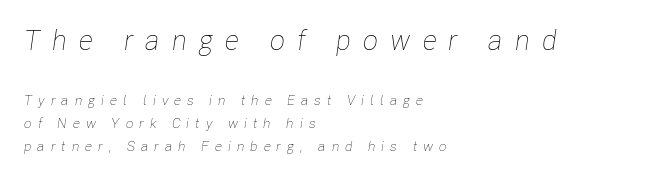
{"italic": "yes", "lean": "right", "slant_degrees": 8, "bold": "no", "weight": "thin", "width": "condensed", "stroke_contrast": "low", "x_height": "medium", "monospaced": "no", "underline": "no", "align": "left", "line_spacing": "normal", "line_spacing_ratio": 1.64, "letter_spacing": "wide", "letter_spacing_em": 0.43, "larger_block": "first", "size_ratio": 2.0, "glyph_px": 28}
